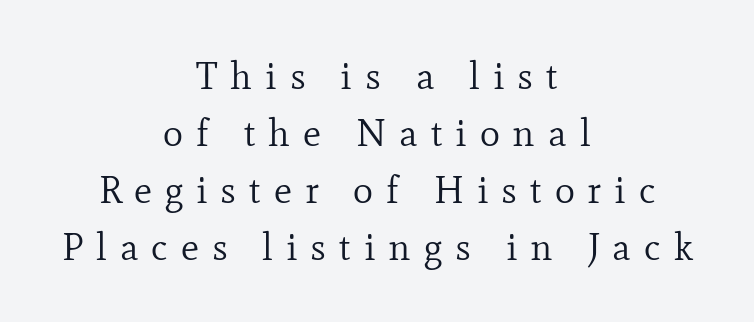
Summary of weight: not heavy and not bold. Inter-character spacing is expanded well beyond the font's built-in metrics. Alignment: centered. Small tapered or slab feet sit at the stroke ends, so this counts as serif. The specimen omits any rule beneath the text block's lines.
